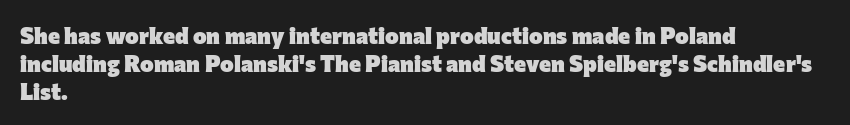
{"italic": "no", "bold": "yes", "underline": "no", "align": "left", "line_spacing_ratio": 1.21, "letter_spacing": "normal", "letter_spacing_em": 0.0, "glyph_px": 23}
